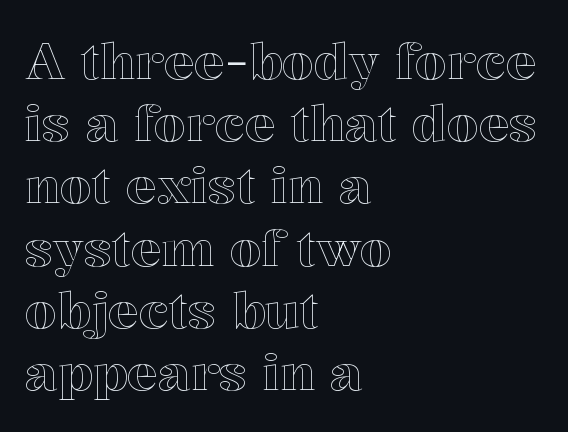
Q: Is the text italic (slanted)? A: No, it is upright.
Q: Is the text underlined? A: No.
Q: How is the paragraph aligned? A: Left-aligned.
Q: Is the spacing between letters normal or unusually wide? A: Normal.
Q: Width (condensed, normal, or wide)? A: Normal.
Q: x-height? A: Medium.
Q: Monospaced? A: No.
